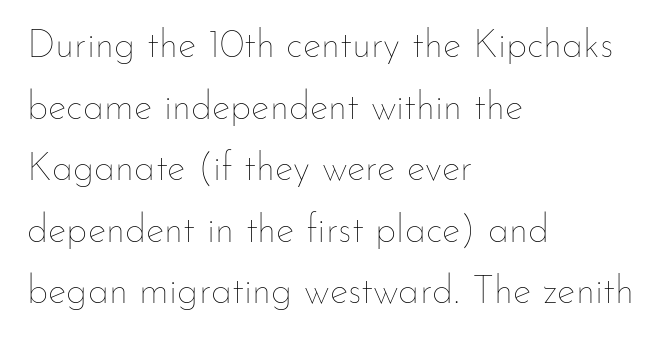
Q: Is the text bold? A: No.
Q: Is the text italic (slanted)? A: No, it is upright.
Q: Is the text underlined? A: No.
Q: How is the paragraph aligned? A: Left-aligned.
Q: Is the spacing between letters normal or unusually wide? A: Normal.
Q: Is the spacing between lines tight, normal or loose? A: Normal.
Q: Width (condensed, normal, or wide)? A: Normal.
Q: Stroke contrast? A: Low.
Q: x-height? A: Small.
Q: Monospaced? A: No.
